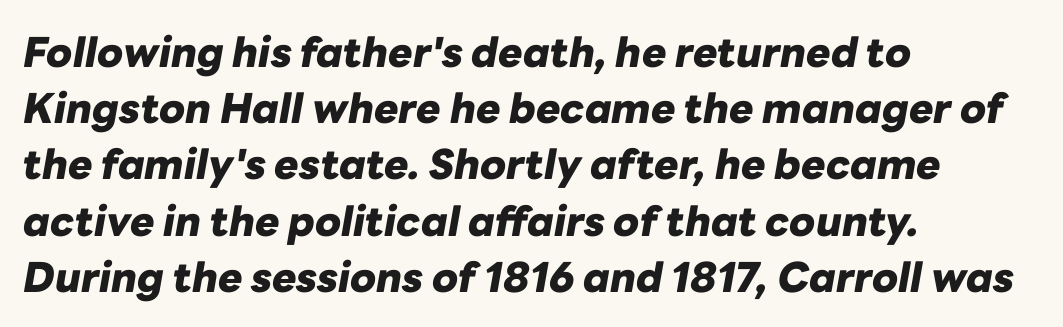
Q: Is the text bold? A: Yes.
Q: Is the text italic (slanted)? A: Yes, it leans right by about 10 degrees.
Q: Is the text underlined? A: No.
Q: How is the paragraph aligned? A: Left-aligned.
Q: Is the spacing between letters normal or unusually wide? A: Normal.
Q: Is the spacing between lines tight, normal or loose? A: Normal.
Q: Width (condensed, normal, or wide)? A: Normal.
Q: Stroke contrast? A: Low.
Q: x-height? A: Medium.
Q: Monospaced? A: No.
